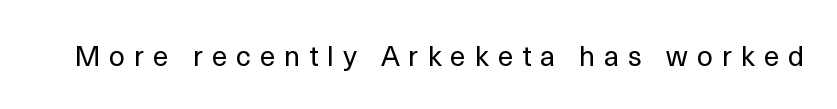
{"serif": "no", "italic": "no", "bold": "no", "weight": "regular", "width": "normal", "x_height": "medium", "monospaced": "no", "underline": "no", "letter_spacing": "wide", "letter_spacing_em": 0.32, "glyph_px": 28}
